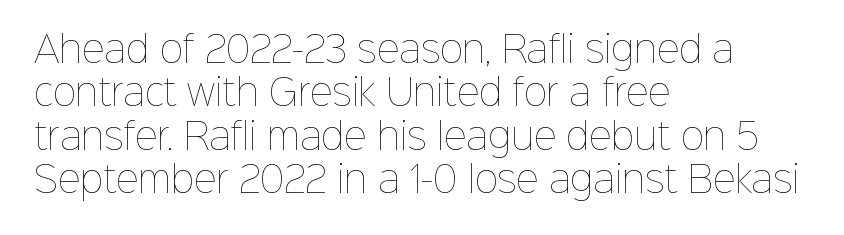
The letters stand straight up with perfectly vertical stems. The lines in this sample share a left origin and differ only in where they stop. Stems here are at most as thick as an everyday book face. The letters advance in unequal steps, a hallmark of proportional type. Standard letterfit; no display-style spreading of the glyphs. Has an underline been added? It has not.
